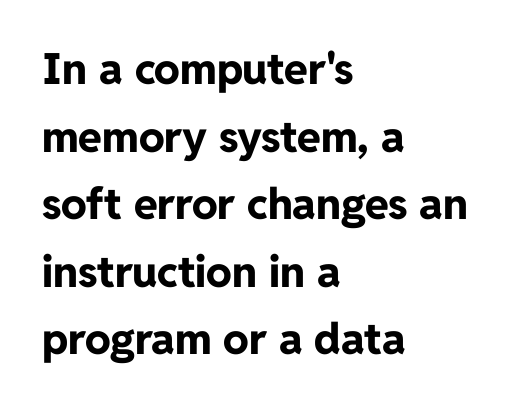
The tracking reads as untouched default to a designer's eye. Interline gaps are of average width in this sample. Does the weight exceed regular? Yes, all the way to bold. The compositor pushed each line to the left boundary. Ordinary non-slanted type is in use.
